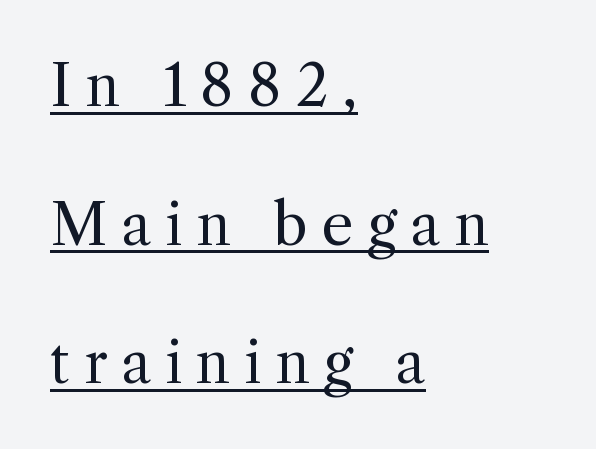
The image shows 57 px regular-weight serif type, upright; set left-aligned, loose line spacing (2.43x), unusually wide letter spacing (+0.24 em), underlined; a medium x-height.
